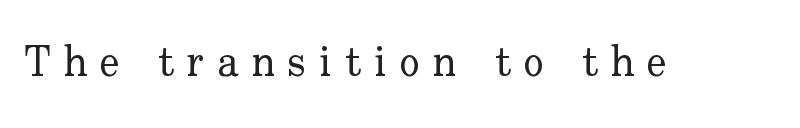
Q: Is the text bold? A: No.
Q: Is the text italic (slanted)? A: No, it is upright.
Q: Is the typeface a serif or a sans-serif typeface? A: Serif.
Q: Is the text underlined? A: No.
Q: Is the spacing between letters normal or unusually wide? A: Unusually wide.
Q: Width (condensed, normal, or wide)? A: Normal.
Q: Stroke contrast? A: Low.
Q: x-height? A: Small.
Q: Monospaced? A: No.
